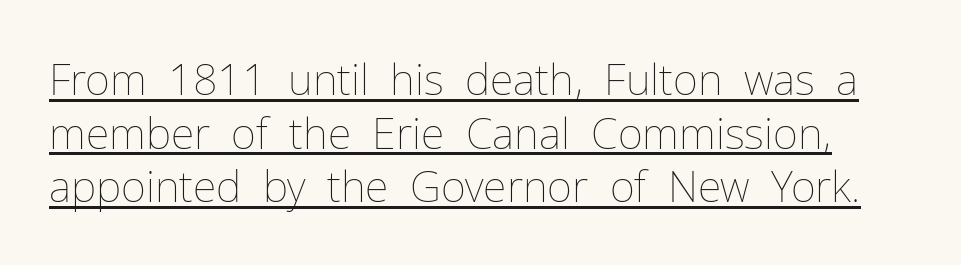
The image shows 43 px thin type, upright; set normal line spacing (1.25x), normal letter spacing, underlined; low stroke contrast and a medium x-height.
